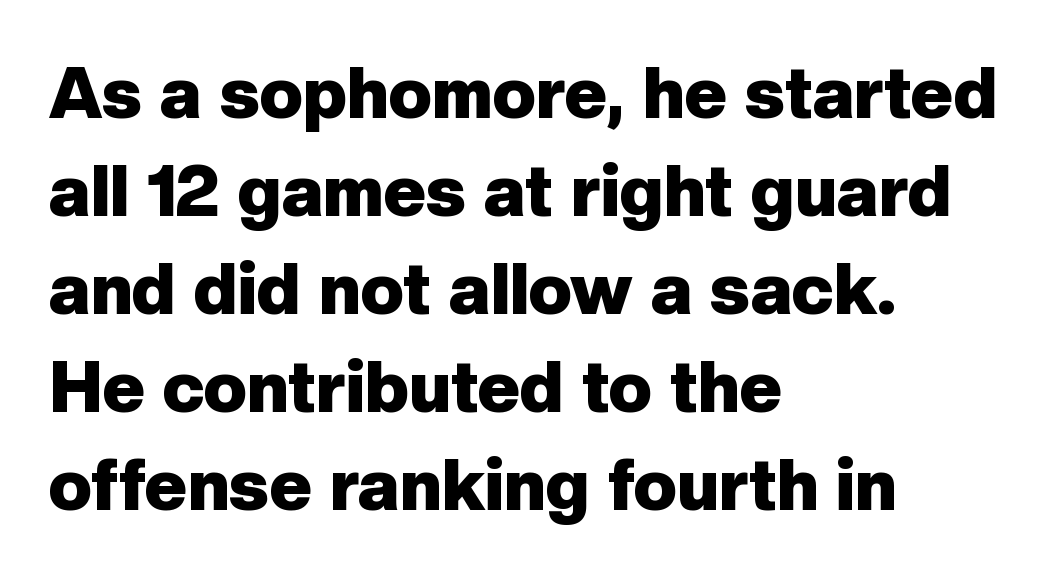
When letters stand straight like this, we call the style roman or upright. Varying glyph widths throughout — classic text-font behaviour. Strong, thick strokes mark this as bold type. Compared with a centered layout, this one pins lines to the left instead. The line texture is even and compact thanks to regular tracking.
